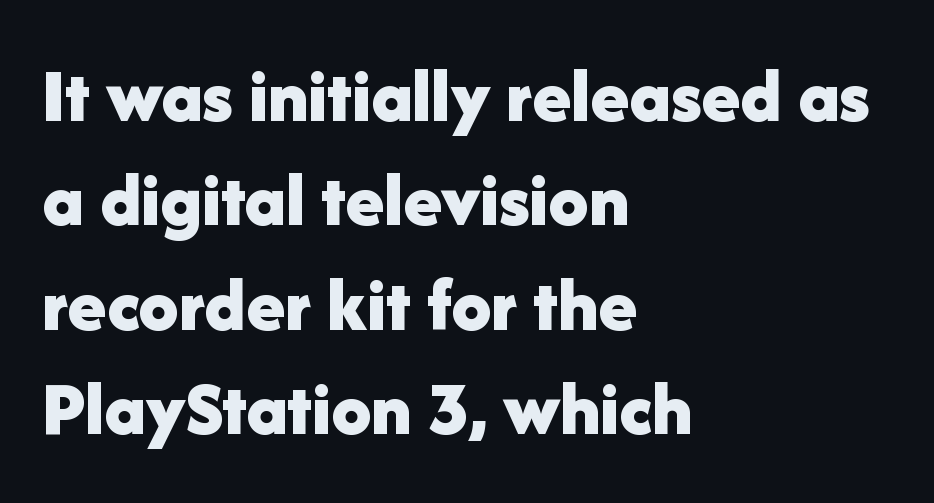
The image shows 79 px bold sans-serif type, upright; set left-aligned, normal line spacing (1.32x), normal letter spacing, not underlined; low stroke contrast and a medium x-height.
